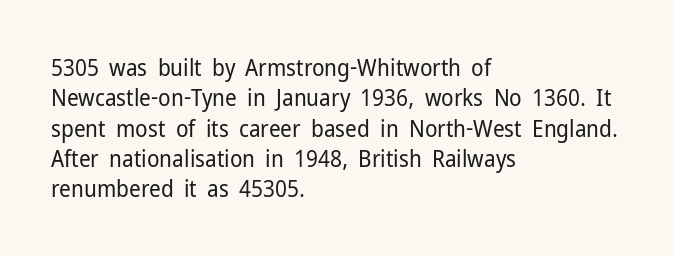
The space directly below the letters is spotless. Caption: standard tracking, unaltered. Vertically, the passage feels balanced, rows spaced as you'd expect. Does the lettering tilt? It doesn't — this is upright.
